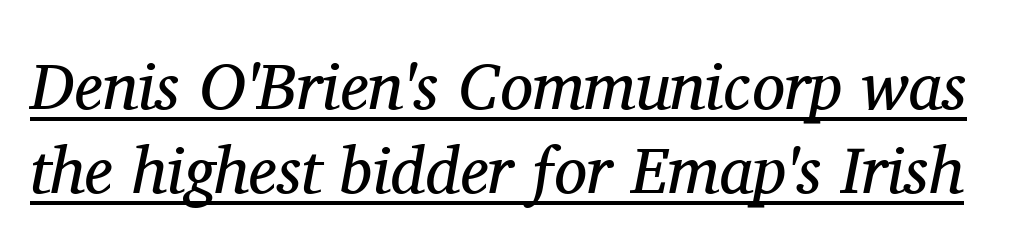
The image shows 66 px regular-weight serif type, italic (leaning right); set normal line spacing (1.27x), normal letter spacing, underlined; medium stroke contrast and a medium x-height.
